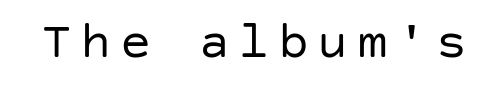
I'd call this a sans setting — the letters go barefoot. The space beneath each line is pristine and unruled. No italicization has been applied; the sample stays upright. Is this a heavy cut? Hardly; it is regular or lighter.
